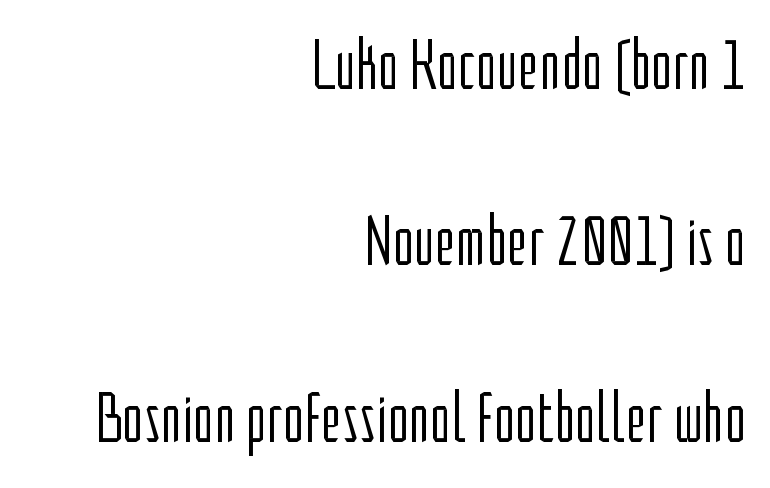
The letters look calm and open, with moderate or lighter stems. One glance says open: line gaps are wider than usual. How are the letters spaced? Ordinarily, with no added tracking. Nope, no serifs anywhere on these letters. The setting favours the right margin, as signatures and pull-quotes sometimes do.
